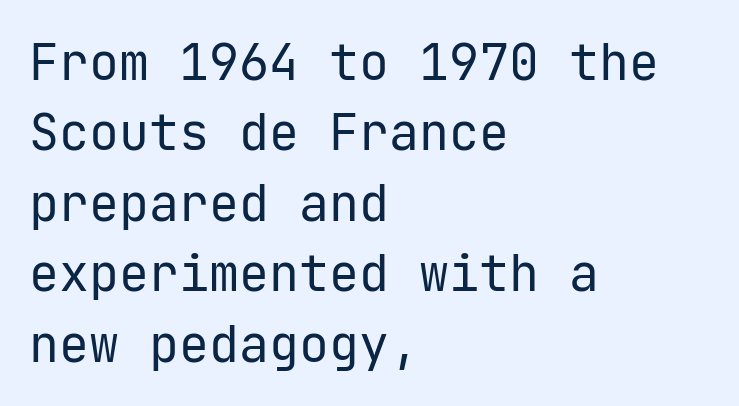
Line beginnings align vertically; line endings do not. This is roman type, the default non-slanted kind. Regarding leading, the lines here are spaced in the standard way. No letter is thick-stroked: the sample isn't bold.
